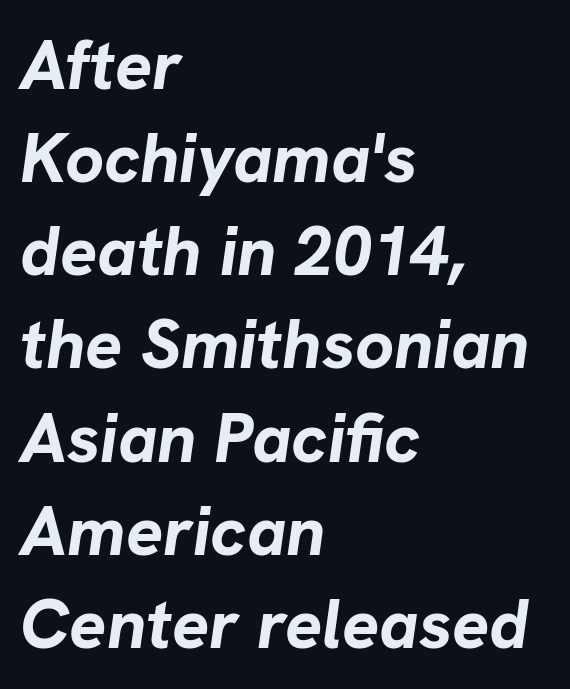
Whoever set this chose a conventional vertical rhythm. Type without underlining. Strong, thick strokes mark this as bold type. Observe the lean: these are italic letterforms. Do the characters align in a grid? No, the font is proportional. Honestly, the letter spacing is just normal — you wouldn't notice it.
